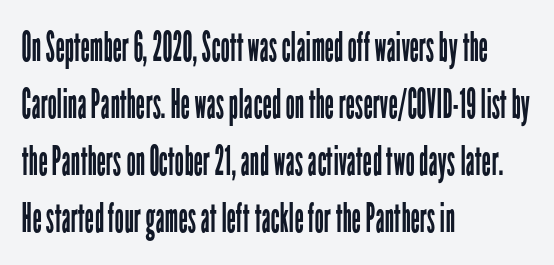
The image shows 41 px regular-weight, condensed sans-serif type, upright; set left-aligned, normal line spacing (1.39x), normal letter spacing, not underlined; low stroke contrast and a medium x-height.
